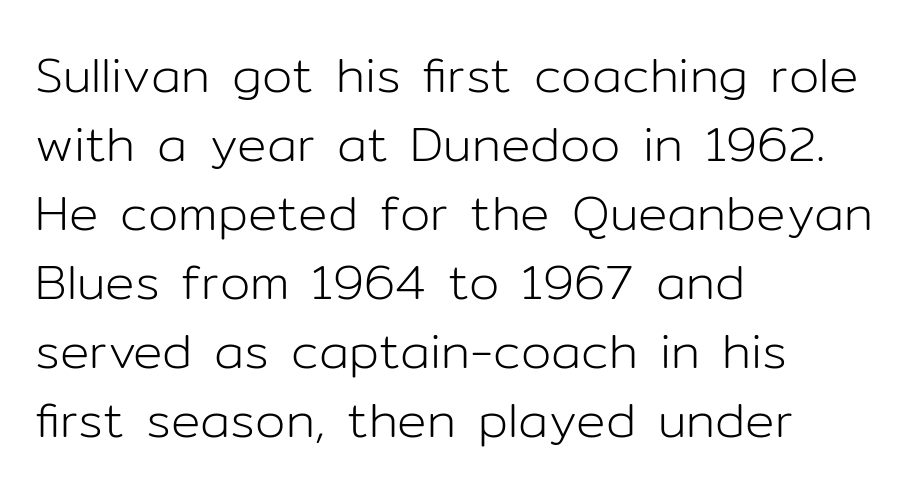
{"serif": "no", "italic": "no", "bold": "no", "weight": "light", "width": "normal", "stroke_contrast": "low", "x_height": "medium", "monospaced": "no", "underline": "no", "align": "left", "line_spacing": "normal", "line_spacing_ratio": 1.41, "letter_spacing": "normal", "letter_spacing_em": 0.0, "glyph_px": 49}
